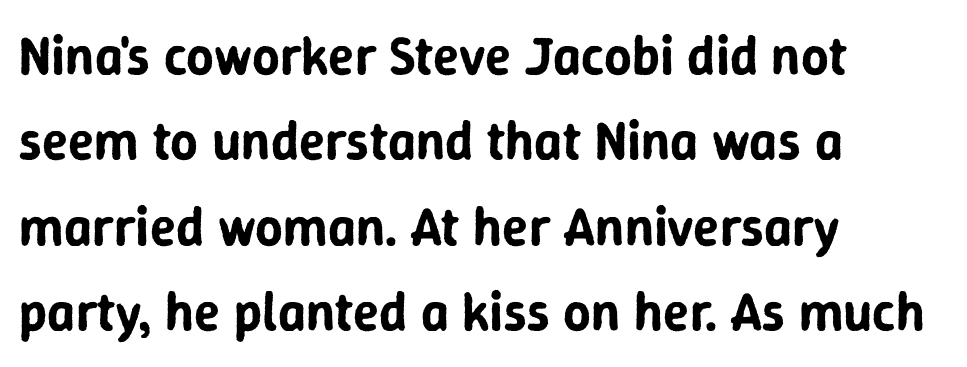
Normally led — the rows are evenly, conventionally spaced. The foot of each line stays bare and open. Looks like regular typesetting: each glyph gets only the width it needs. The specimen reads as upright at a glance.
